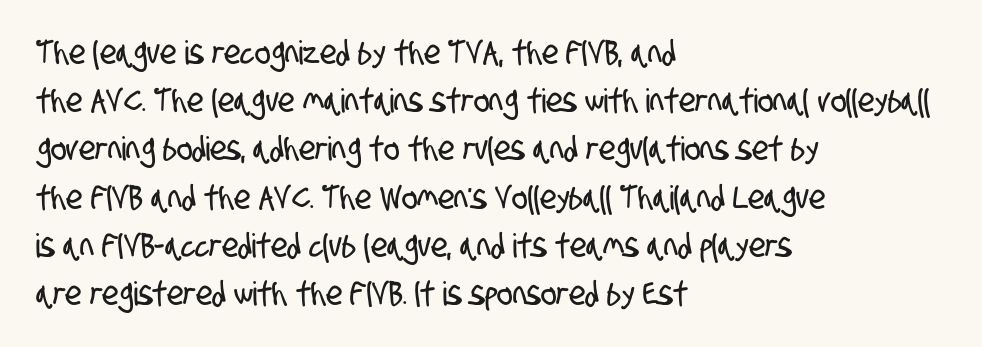
{"serif": "no", "width": "condensed", "stroke_contrast": "low", "x_height": "large", "monospaced": "no", "underline": "no", "align": "left", "line_spacing": "normal", "line_spacing_ratio": 1.46, "letter_spacing": "normal", "letter_spacing_em": 0.0, "glyph_px": 33}
